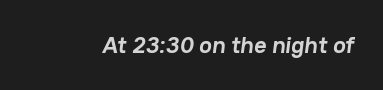
The image shows 24 px bold type; set normal letter spacing, not underlined.
